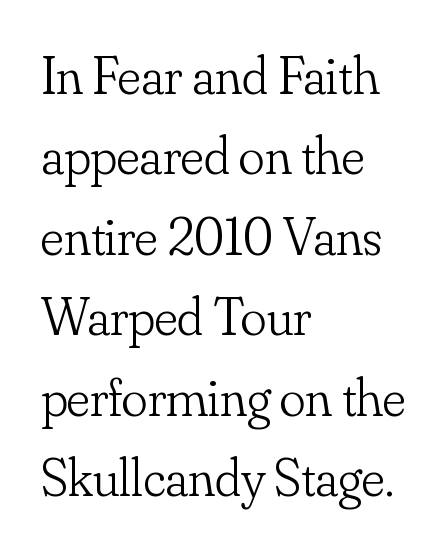
Check the space under the baseline: it is left empty. When letters stand straight like this, we call the style roman or upright. Caption: standard tracking, unaltered. The letters look calm and open, with moderate or lighter stems.
